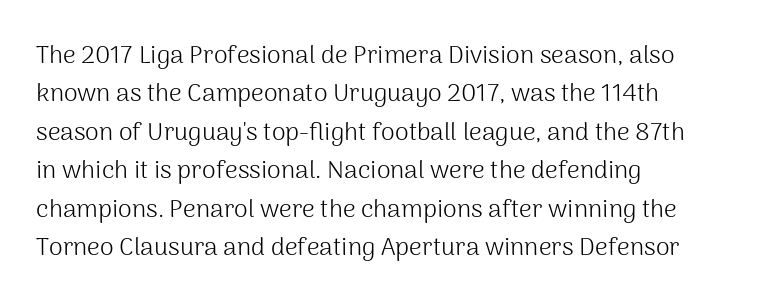
{"italic": "no", "bold": "no", "underline": "no", "align": "left", "line_spacing": "normal", "line_spacing_ratio": 1.54, "letter_spacing": "normal", "letter_spacing_em": 0.0, "glyph_px": 25}
